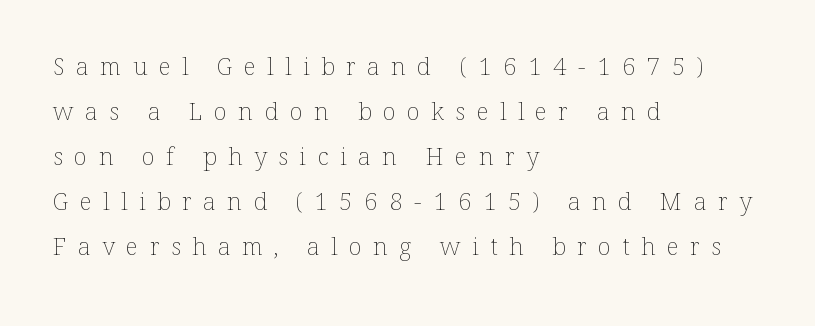
Weight class: somewhere from thin through regular. In terms of letterspacing, this is a distinctly airy, spread setting. Which margin do the lines hug? The left one — the right edge is uneven. Every character sits straight up, as roman type does.
